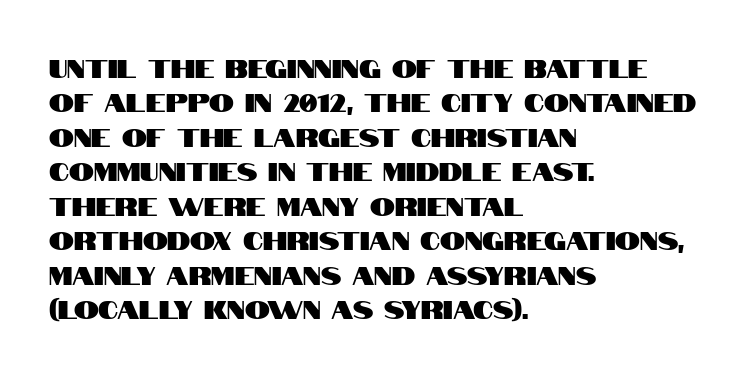
Q: Is the text italic (slanted)? A: No, it is upright.
Q: Is the text underlined? A: No.
Q: How is the paragraph aligned? A: Left-aligned.
Q: Is the spacing between letters normal or unusually wide? A: Normal.
Q: Is the spacing between lines tight, normal or loose? A: Normal.
